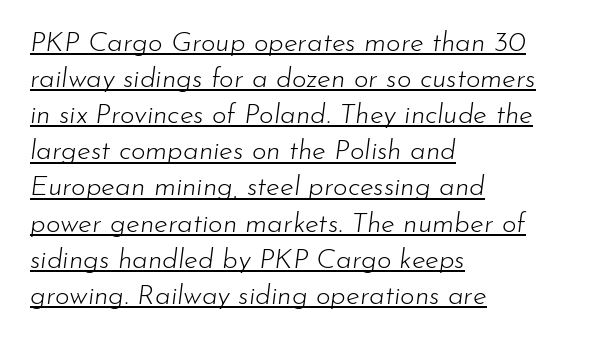
{"italic": "yes", "lean": "right", "slant_degrees": 7, "bold": "no", "weight": "light", "width": "normal", "stroke_contrast": "low", "x_height": "small", "monospaced": "no", "underline": "yes", "align": "left", "line_spacing": "normal", "line_spacing_ratio": 1.29, "letter_spacing": "normal", "letter_spacing_em": 0.0, "glyph_px": 28}
